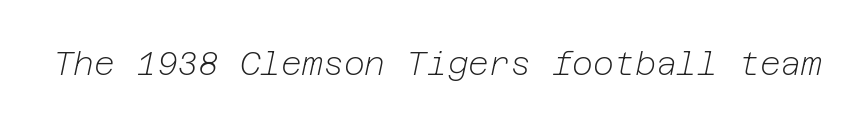
{"italic": "yes", "lean": "right", "slant_degrees": 12, "bold": "no", "weight": "light", "width": "normal", "stroke_contrast": "low", "x_height": "medium", "underline": "no", "letter_spacing": "normal", "letter_spacing_em": 0.0, "glyph_px": 32}
